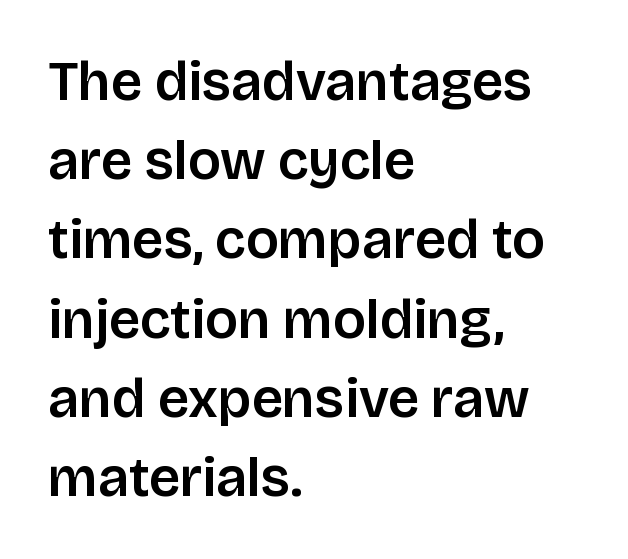
The image shows 55 px sans-serif type, upright; set left-aligned, normal line spacing (1.44x), normal letter spacing, not underlined; low stroke contrast and a large x-height.
